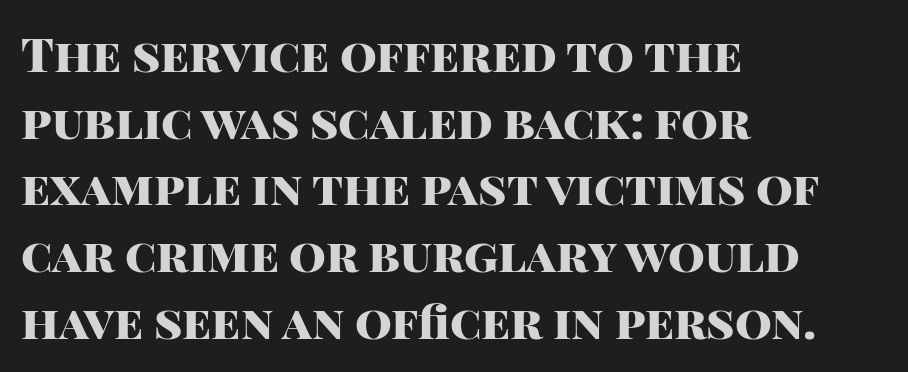
Q: Is the text bold? A: Yes.
Q: Is the text italic (slanted)? A: No, it is upright.
Q: Is the typeface a serif or a sans-serif typeface? A: Sans-serif.
Q: Is the text underlined? A: No.
Q: How is the paragraph aligned? A: Left-aligned.
Q: Is the spacing between letters normal or unusually wide? A: Normal.
Q: Is the spacing between lines tight, normal or loose? A: Normal.
Q: Width (condensed, normal, or wide)? A: Normal.
Q: Stroke contrast? A: High.
Q: x-height? A: Large.
Q: Monospaced? A: No.
